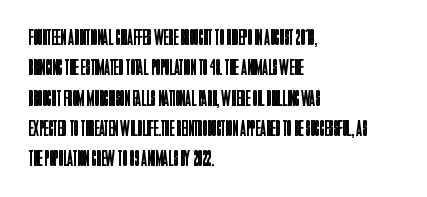
Q: Is the text bold? A: No.
Q: Is the text italic (slanted)? A: No, it is upright.
Q: Is the text underlined? A: No.
Q: How is the paragraph aligned? A: Left-aligned.
Q: Is the spacing between letters normal or unusually wide? A: Normal.
Q: Is the spacing between lines tight, normal or loose? A: Normal.
